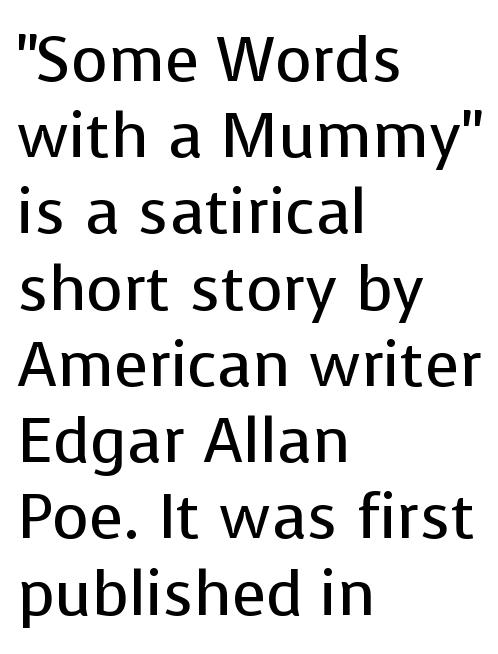
The image shows 63 px regular-weight sans-serif type, upright; set left-aligned, line spacing 1.21x, normal letter spacing, not underlined; low stroke contrast and a medium x-height.
